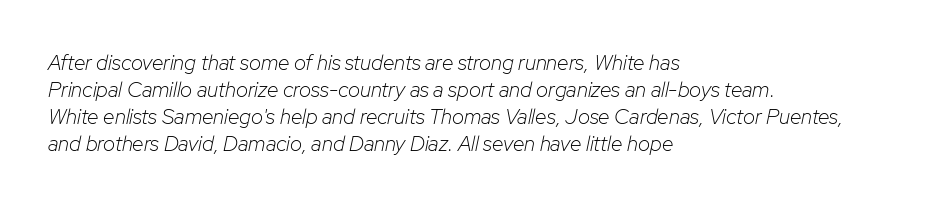
The image shows 21 px text type, italic (leaning right); set left-aligned, normal line spacing (1.28x), normal letter spacing, not underlined.
